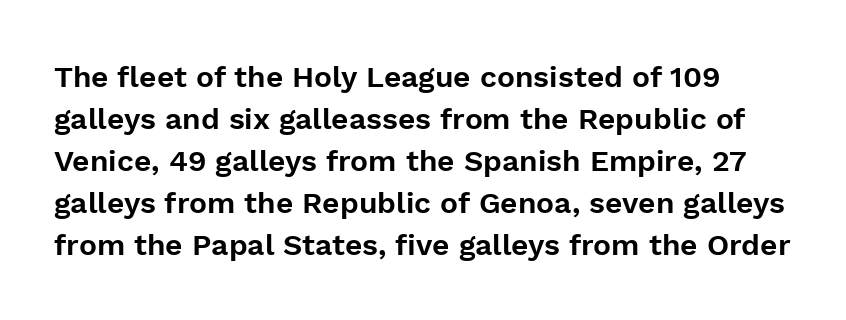
The image shows 30 px sans-serif type, upright; set normal line spacing (1.4x), normal letter spacing, not underlined; low stroke contrast and a medium x-height.
